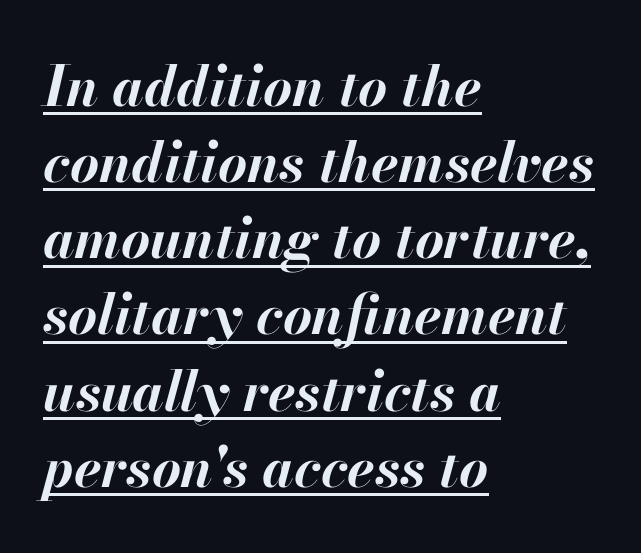
The image shows 56 px bold type, italic (leaning right); set left-aligned, normal line spacing (1.36x), normal letter spacing, underlined; high stroke contrast and a small x-height.
